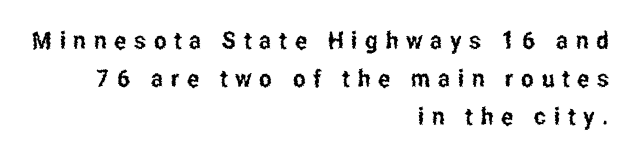
Bare-footed words on every line. The axis of the letterforms is exactly vertical. Honestly, the letter spacing is so wide it's the main thing you notice. If you measured baseline to baseline, you'd find a middling distance.
